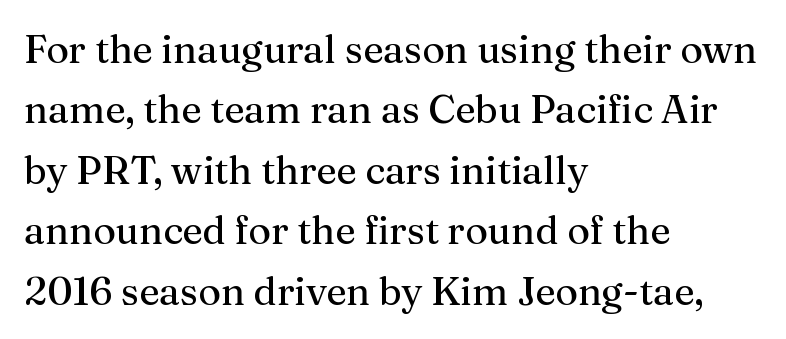
The image shows 39 px regular-weight serif type, upright; set left-aligned, normal line spacing (1.55x), normal letter spacing, not underlined; medium stroke contrast and a medium x-height.
